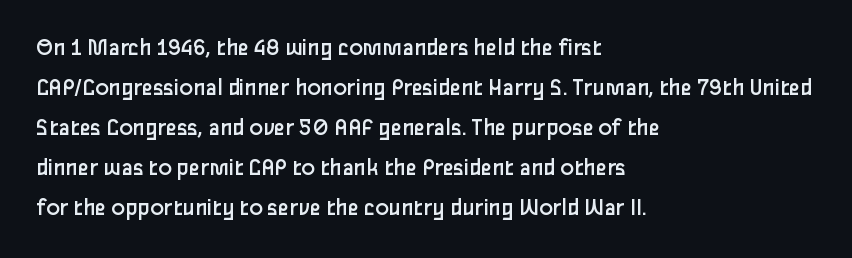
The image shows 25 px text type, upright; set left-aligned, normal line spacing (1.6x), normal letter spacing, not underlined.
